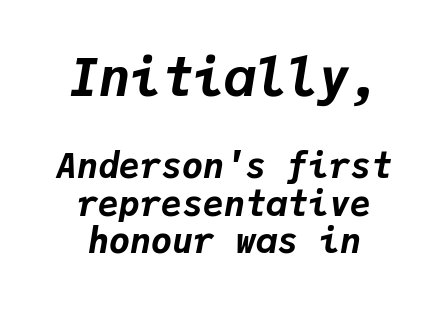
{"italic": "yes", "lean": "right", "slant_degrees": 9, "bold": "yes", "weight": "bold", "width": "normal", "stroke_contrast": "low", "x_height": "medium", "monospaced": "yes", "underline": "no", "align": "center", "line_spacing": "tight", "line_spacing_ratio": 1.08, "letter_spacing": "normal", "letter_spacing_em": 0.0, "larger_block": "first", "size_ratio": 1.49, "glyph_px": 52}
